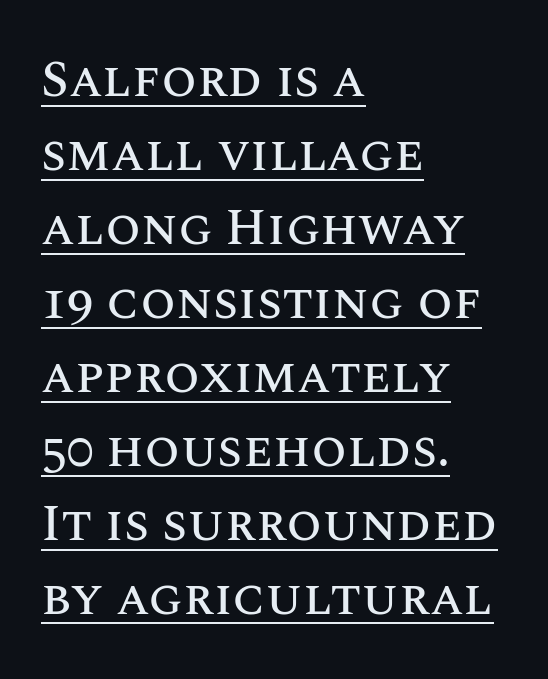
How would I describe the line gaps? Plain and ordinary. What stands out about the letter spacing? Nothing — it is the standard amount. The words here are underlined. In terms of posture, this sample is upright.
